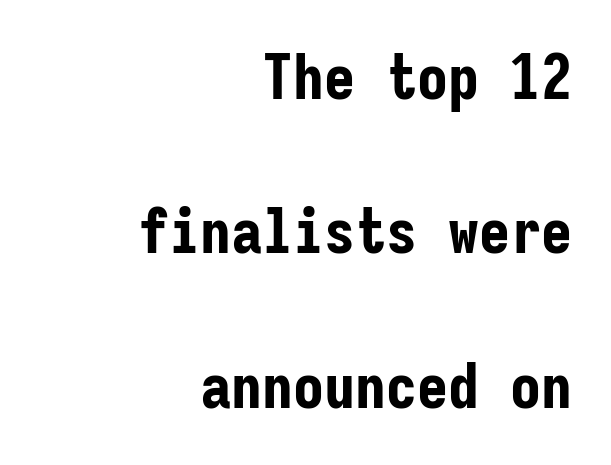
The image shows 62 px bold, condensed sans-serif type, upright, monospaced; set right-aligned, loose line spacing (2.49x), normal letter spacing, not underlined; low stroke contrast and a medium x-height.
